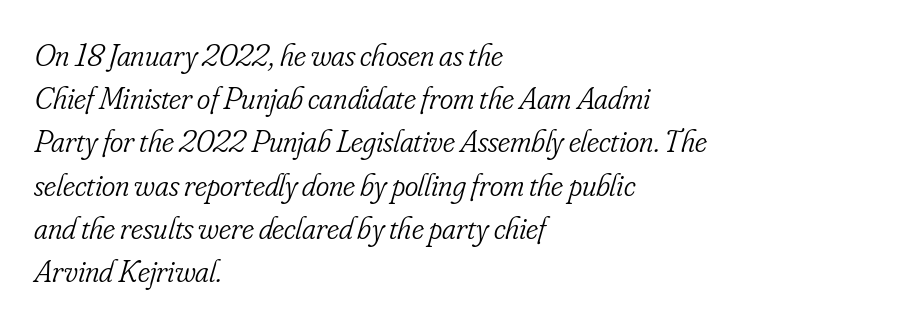
Q: Is the text bold? A: No.
Q: Is the text italic (slanted)? A: Yes, it leans right by about 16 degrees.
Q: Is the typeface a serif or a sans-serif typeface? A: Serif.
Q: Is the text underlined? A: No.
Q: How is the paragraph aligned? A: Left-aligned.
Q: Is the spacing between letters normal or unusually wide? A: Normal.
Q: Is the spacing between lines tight, normal or loose? A: Normal.
Q: Width (condensed, normal, or wide)? A: Condensed.
Q: Stroke contrast? A: Low.
Q: x-height? A: Small.
Q: Monospaced? A: No.
